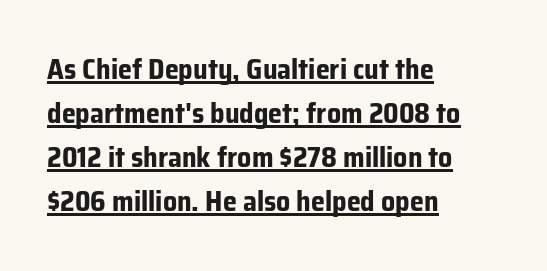
The image shows 28 px bold sans-serif type, upright; set left-aligned, normal line spacing (1.57x), normal letter spacing, underlined; low stroke contrast and a medium x-height.
